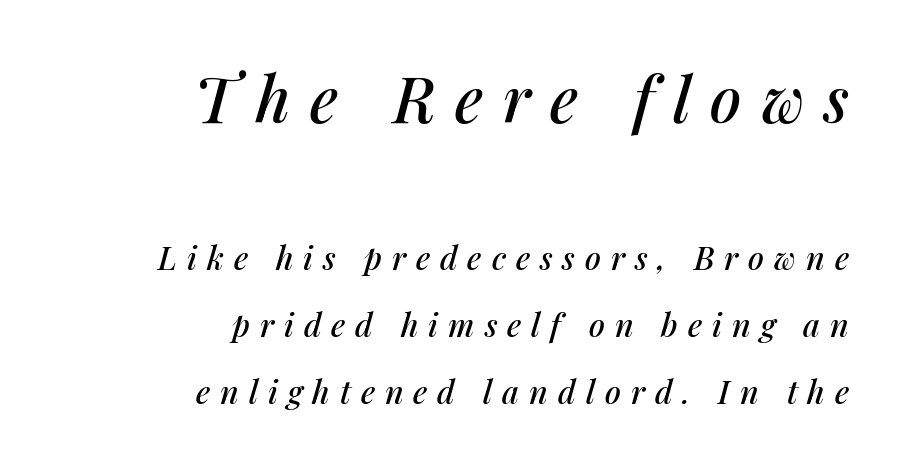
The image shows 63 px text type, italic (leaning right); set right-aligned, loose line spacing (2.1x), unusually wide letter spacing (+0.31 em), not underlined; the first (top) block is 1.97x larger; medium stroke contrast and a medium x-height.
